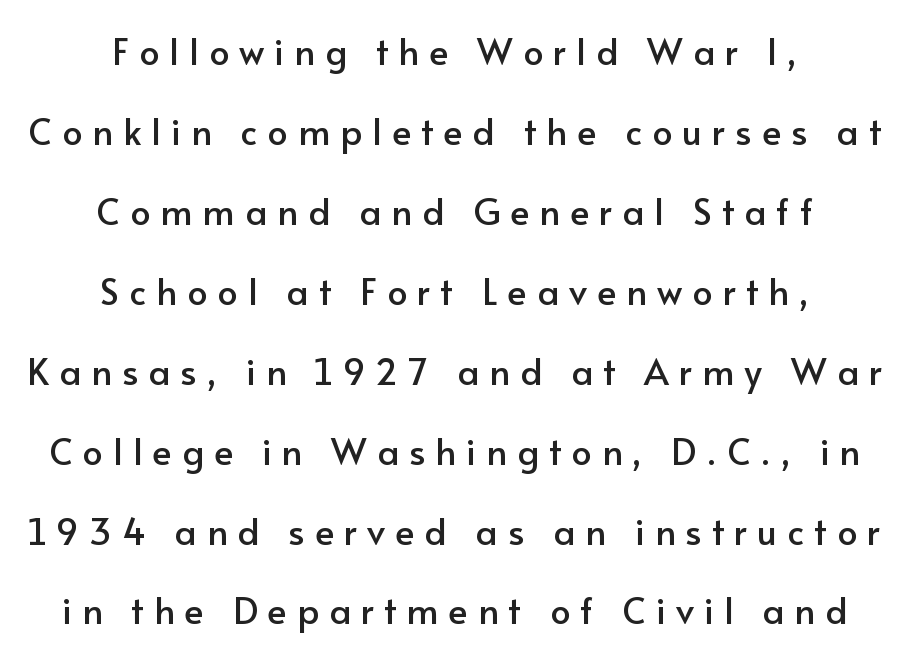
The image shows 36 px sans-serif type, upright; set centered, loose line spacing (2.22x), unusually wide letter spacing (+0.28 em), not underlined; low stroke contrast and a small x-height.
